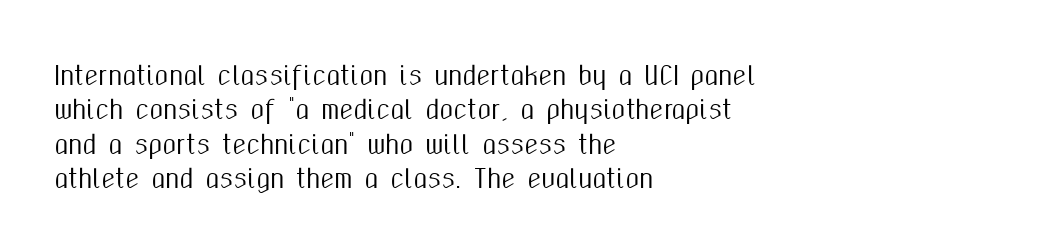
Style check: upright. All the whitespace from short lines collects on the right. Rule under the text: the space is simply empty. Leading matches the norm, producing a regular column.
